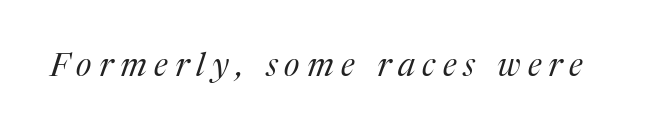
{"serif": "yes", "italic": "yes", "lean": "right", "slant_degrees": 17, "bold": "no", "weight": "regular", "width": "normal", "stroke_contrast": "medium", "x_height": "medium", "monospaced": "no", "underline": "no", "letter_spacing": "wide", "letter_spacing_em": 0.22, "glyph_px": 33}
